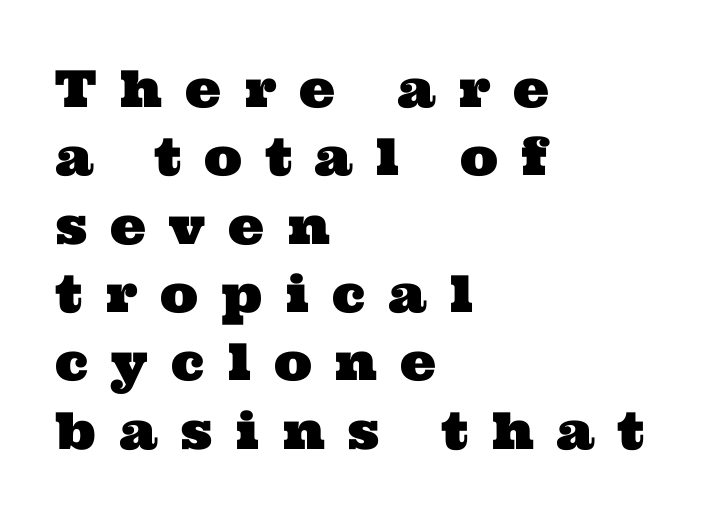
The image shows 51 px wide serif type; set left-aligned, normal line spacing (1.34x), unusually wide letter spacing (+0.45 em), not underlined; medium stroke contrast and a medium x-height.
